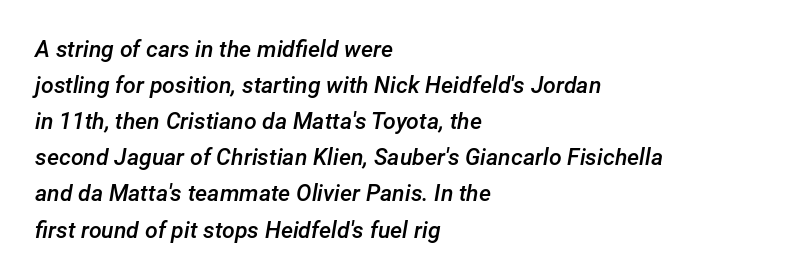
The image shows 23 px text type, italic (leaning right); set left-aligned, normal line spacing (1.57x), normal letter spacing, not underlined.
